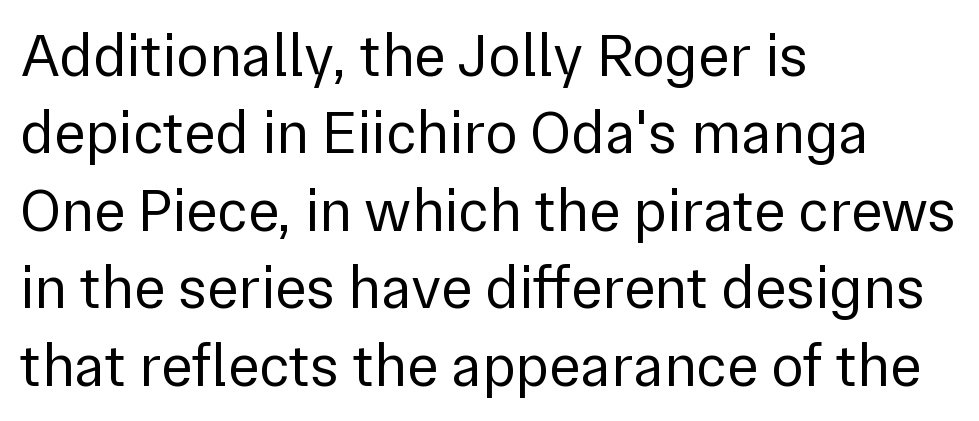
The rows are spaced the way most documents space them. The foot of each line stays bare and open. Where is the straight margin? On the left. Posture: vertical. No extra ink here — the face is not bold. The rendering uses natural spacing where letterforms have individual widths.
